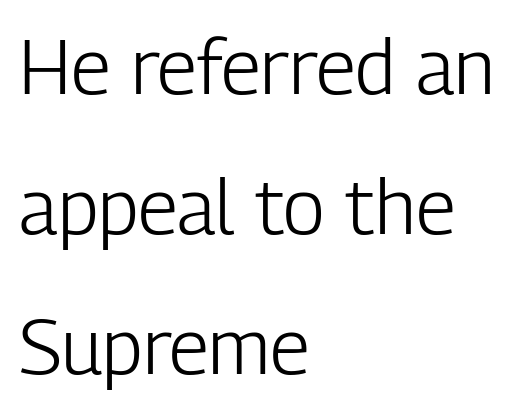
Q: Is the text bold? A: No.
Q: Is the text italic (slanted)? A: No, it is upright.
Q: Is the typeface a serif or a sans-serif typeface? A: Sans-serif.
Q: Is the text underlined? A: No.
Q: How is the paragraph aligned? A: Left-aligned.
Q: Is the spacing between letters normal or unusually wide? A: Normal.
Q: Width (condensed, normal, or wide)? A: Condensed.
Q: Stroke contrast? A: Low.
Q: x-height? A: Medium.
Q: Monospaced? A: No.
